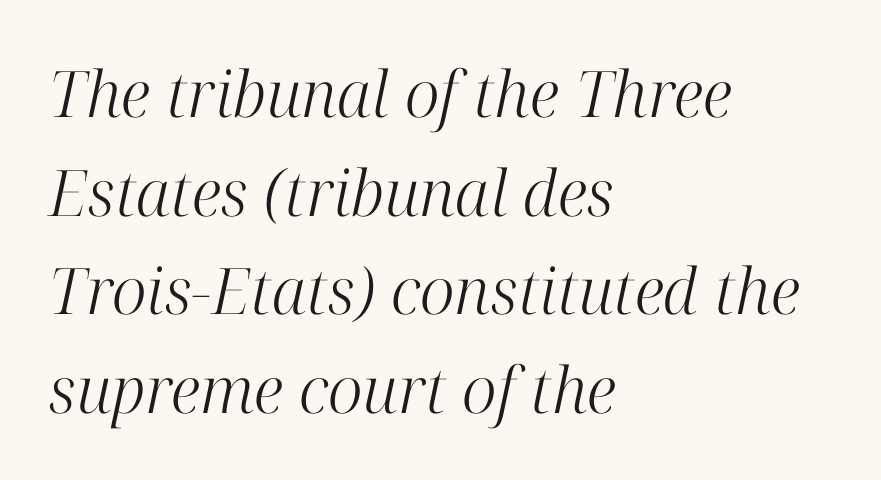
How are the letters spaced? Ordinarily, with no added tracking. This sample has the flowing, uneven cadence of proportional lettering. The characters are drawn with everyday or finer stroke widths. Lines of text with bare space underneath.
